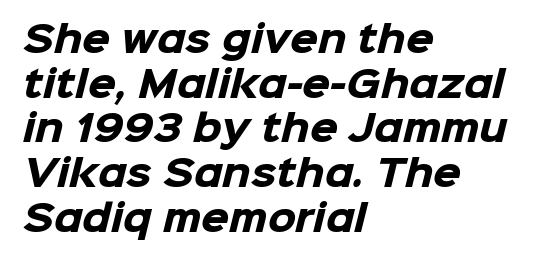
Spacing verdict: proportional, widths tailored to each character. Stroke terminals: plain, sans-serif. The words here are not underlined. Characters follow at the spacing the type designer built in. Compared with a centered layout, this one pins lines to the left instead. I'd describe the lettering as bold — thick and assertive.
